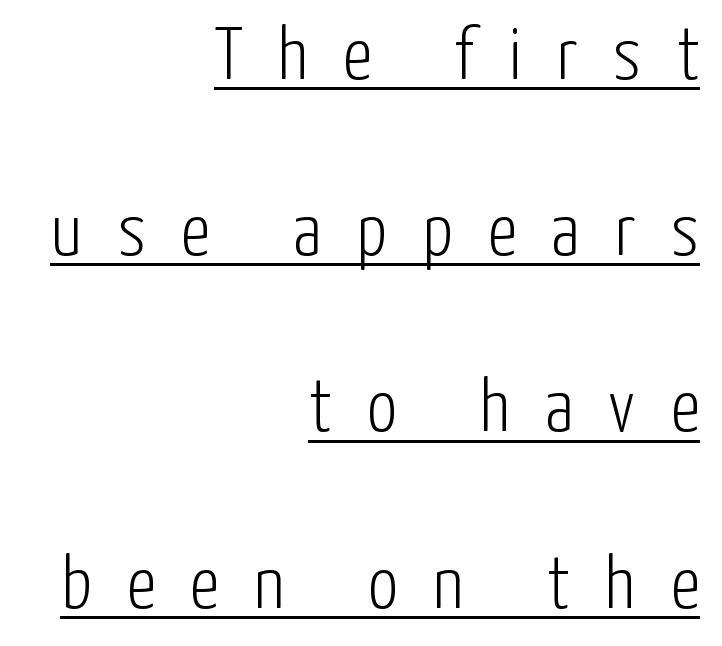
The image shows 75 px light, condensed sans-serif type, upright; set right-aligned, loose line spacing (2.35x), unusually wide letter spacing (+0.47 em), underlined; low stroke contrast and a medium x-height.
